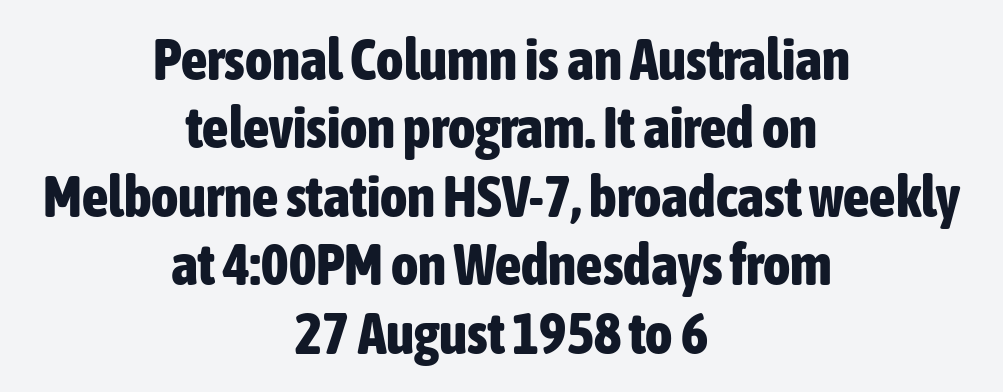
Q: Is the text bold? A: Yes.
Q: Is the text italic (slanted)? A: No, it is upright.
Q: Is the typeface a serif or a sans-serif typeface? A: Sans-serif.
Q: Is the text underlined? A: No.
Q: How is the paragraph aligned? A: Centered.
Q: Is the spacing between letters normal or unusually wide? A: Normal.
Q: Width (condensed, normal, or wide)? A: Condensed.
Q: Stroke contrast? A: Low.
Q: x-height? A: Medium.
Q: Monospaced? A: No.
